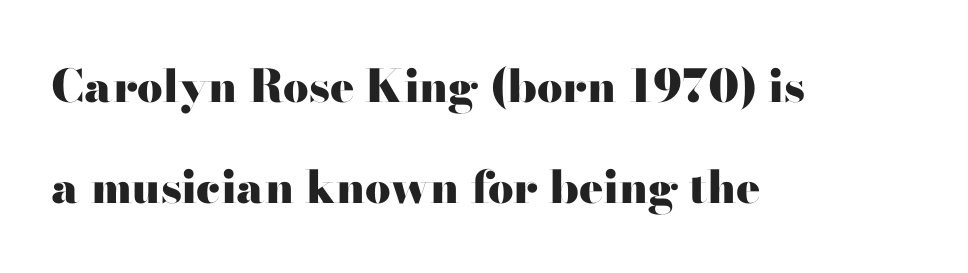
The image shows 45 px heavy, wide serif type, upright; set left-aligned, loose line spacing (2.25x), normal letter spacing, not underlined; high stroke contrast and a small x-height.
